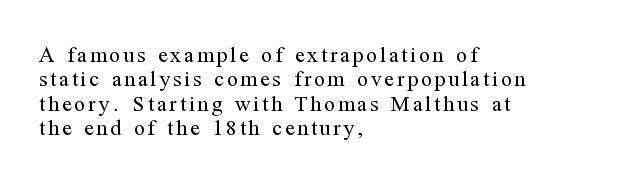
The space beneath each line is pristine and unruled. The rendering anchors every line to the left-hand side. Compared with typical paragraphs, the rows here are closer together. Stroke thickness stays within the range of a standard reading face or lighter.
